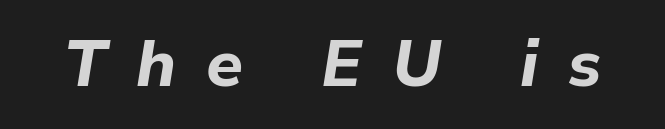
Compared with an ordinary text face, these strokes are far heavier — a full bold. Posture: slanted. Each letter keeps its own natural width here, so spacing adapts to shape. Only glyphs here, with clear space below each row.
